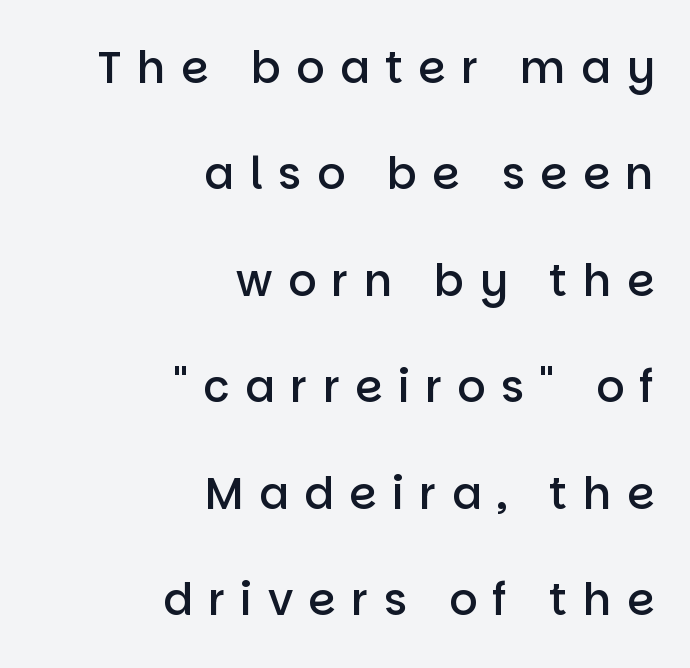
The lettering stays uniformly vertical, giving the passage a roman look. Students, note that the glyphs here are deliberately spaced far apart. Each letter keeps its own natural width here, so spacing adapts to shape. Serifs: no, the terminals of the letterforms are clean. These lines stand farther apart than default settings would place them.
